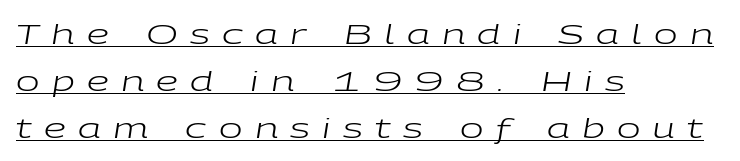
Horizontally, the lines are justified to the leading edge only. Proportional: the letters do not fall into vertical columns. The cut favours lightness, reaching ordinary text weight at its darkest. Horizontal bands of white between lines are of average thickness. In terms of posture, this sample is oblique.
